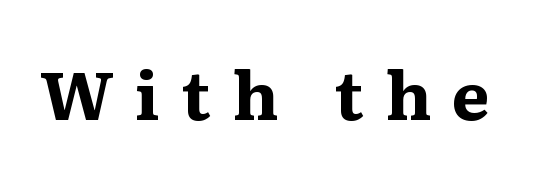
{"serif": "yes", "italic": "no", "bold": "yes", "weight": "bold", "width": "normal", "stroke_contrast": "medium", "x_height": "medium", "monospaced": "no", "underline": "no", "letter_spacing": "wide", "letter_spacing_em": 0.32, "glyph_px": 67}
